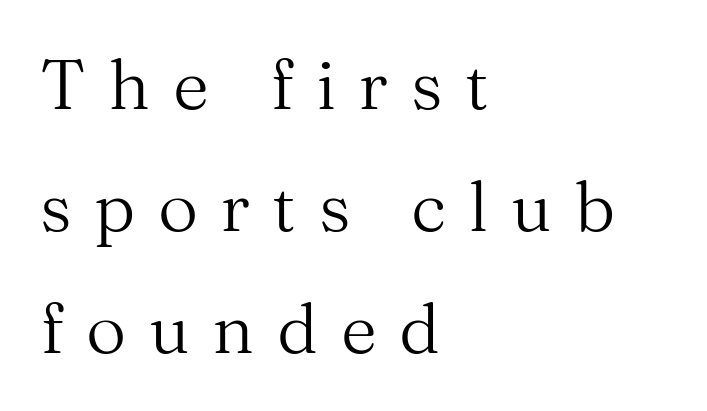
Line beginnings align vertically; line endings do not. Unlike a clean sans, this face finishes its strokes with serifs. Is there any slant? The stems are plumb. The rendering uses natural spacing where letterforms have individual widths. A quiet, ordinary-to-light weight characterises the typeface. Plain, unruled lines of type.
